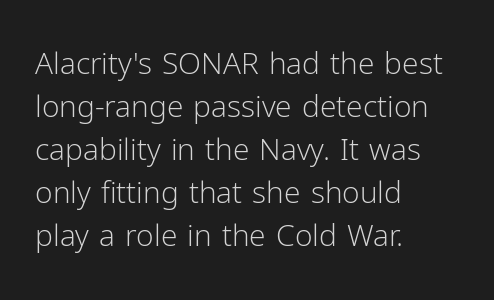
Q: Is the text bold? A: No.
Q: Is the text italic (slanted)? A: No, it is upright.
Q: Is the typeface a serif or a sans-serif typeface? A: Sans-serif.
Q: Is the text underlined? A: No.
Q: How is the paragraph aligned? A: Left-aligned.
Q: Is the spacing between letters normal or unusually wide? A: Normal.
Q: Is the spacing between lines tight, normal or loose? A: Normal.
Q: Width (condensed, normal, or wide)? A: Normal.
Q: Stroke contrast? A: Low.
Q: x-height? A: Medium.
Q: Monospaced? A: No.
